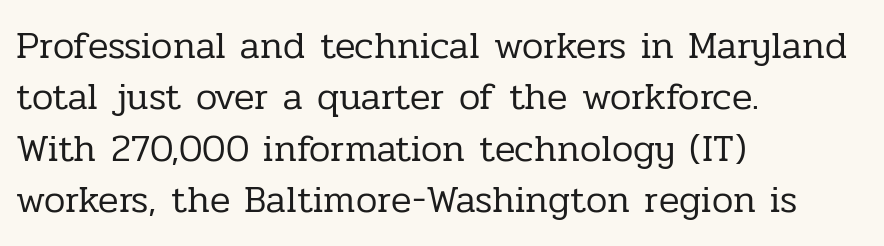
The image shows 38 px regular-weight serif type, upright; set left-aligned, normal line spacing (1.35x), normal letter spacing, not underlined; low stroke contrast and a medium x-height.
